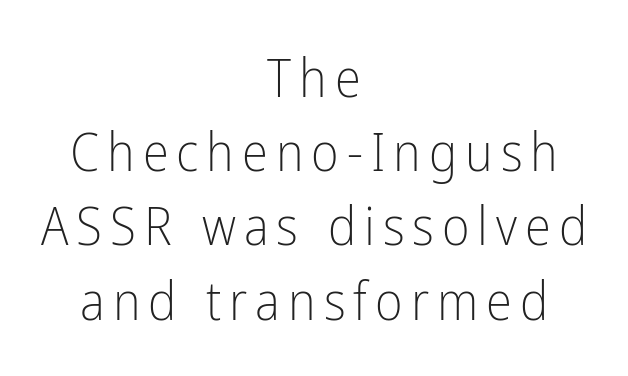
The image shows 53 px light, condensed sans-serif type, upright; set centered, normal line spacing (1.4x), not underlined; low stroke contrast and a medium x-height.
